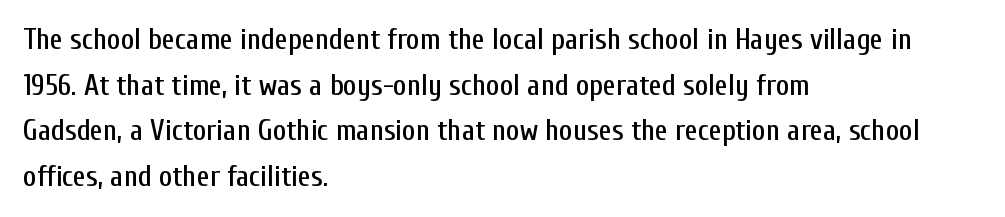
{"serif": "no", "italic": "no", "width": "condensed", "stroke_contrast": "low", "x_height": "medium", "monospaced": "no", "underline": "no", "align": "left", "line_spacing": "normal", "line_spacing_ratio": 1.57, "letter_spacing": "normal", "letter_spacing_em": 0.0, "glyph_px": 29}
